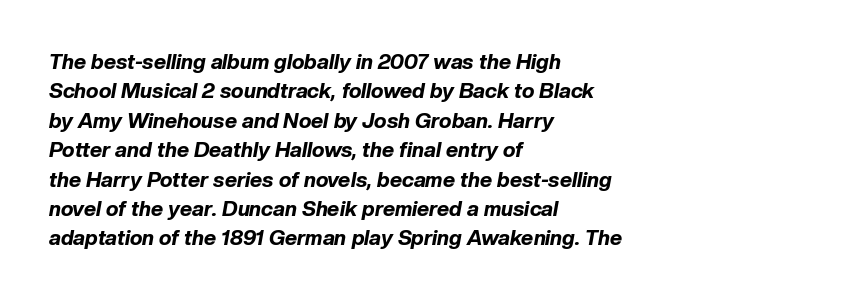
Vertical spacing — default. The words here are not underlined. The letterforms sit shoulder to shoulder at normal distance. These words are printed bold, with thick strokes throughout. Designer's note — italics engaged. A classic flush-left, rag-right setting is used for this passage.
